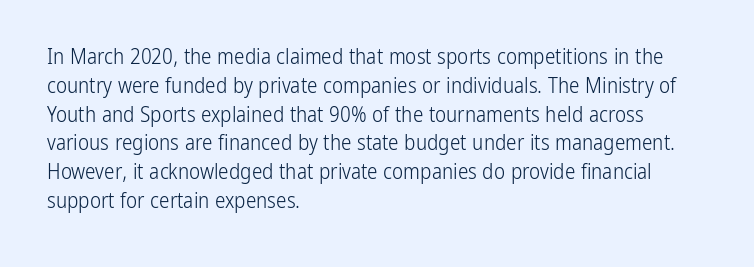
{"italic": "no", "bold": "no", "underline": "no", "align": "left", "line_spacing": "normal", "line_spacing_ratio": 1.37, "letter_spacing": "normal", "letter_spacing_em": 0.0, "glyph_px": 21}
